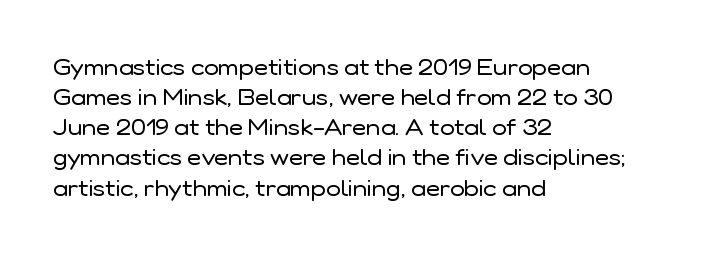
Q: Is the text bold? A: No.
Q: Is the text italic (slanted)? A: No, it is upright.
Q: Is the text underlined? A: No.
Q: How is the paragraph aligned? A: Left-aligned.
Q: Is the spacing between letters normal or unusually wide? A: Normal.
Q: Is the spacing between lines tight, normal or loose? A: Normal.
